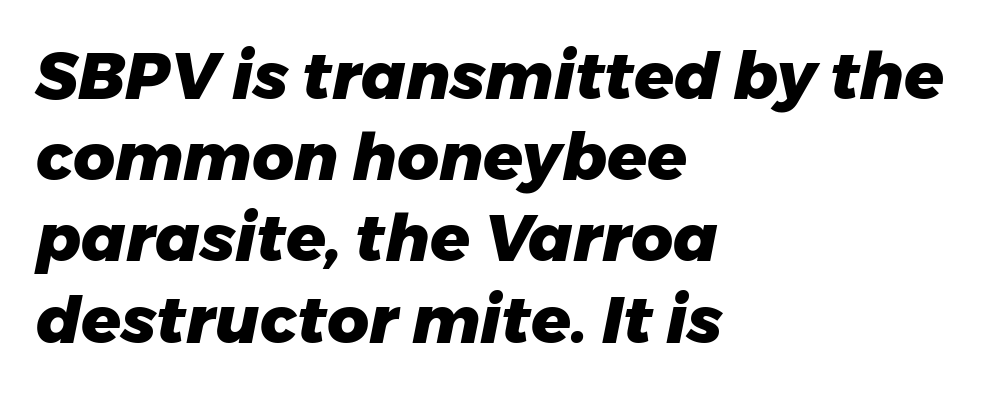
{"italic": "yes", "lean": "right", "slant_degrees": 11, "bold": "yes", "weight": "heavy", "width": "normal", "stroke_contrast": "low", "x_height": "medium", "monospaced": "no", "underline": "no", "align": "left", "line_spacing": "normal", "line_spacing_ratio": 1.25, "letter_spacing": "normal", "letter_spacing_em": 0.0, "glyph_px": 65}
